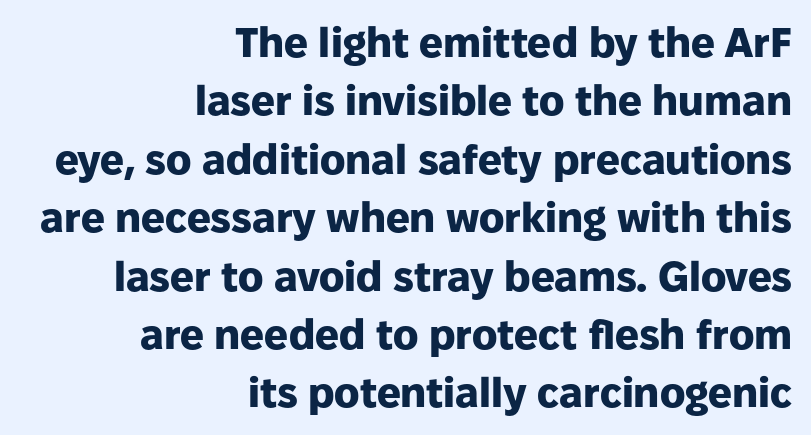
The image shows 42 px heavy sans-serif type, upright; set right-aligned, normal line spacing (1.39x), normal letter spacing, not underlined; low stroke contrast and a medium x-height.
